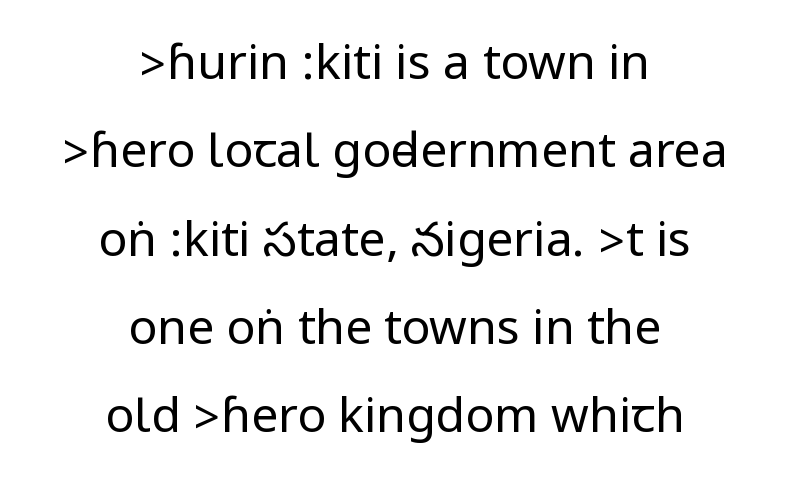
{"serif": "no", "italic": "no", "bold": "no", "weight": "regular", "width": "condensed", "stroke_contrast": "low", "underline": "no", "align": "center", "line_spacing_ratio": 1.84, "letter_spacing": "normal", "letter_spacing_em": 0.0, "glyph_px": 48}
